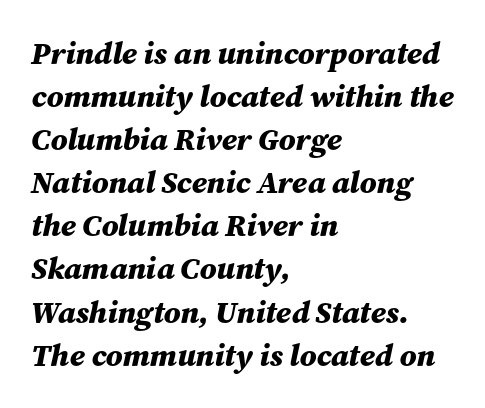
The image shows 31 px bold type, italic (leaning right); set left-aligned, normal line spacing (1.39x), normal letter spacing, not underlined; medium stroke contrast and a medium x-height.
